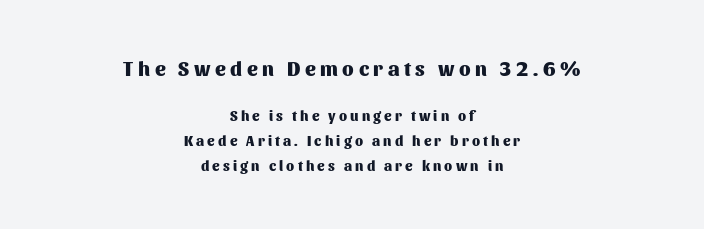
Q: Is the text bold? A: Yes.
Q: Is the text italic (slanted)? A: No, it is upright.
Q: Is the text underlined? A: No.
Q: How is the paragraph aligned? A: Centered.
Q: Is the spacing between letters normal or unusually wide? A: Unusually wide.
Q: Which block of text is set in a larger size, the first (top) or the second (bottom)? A: The first (top) one.
